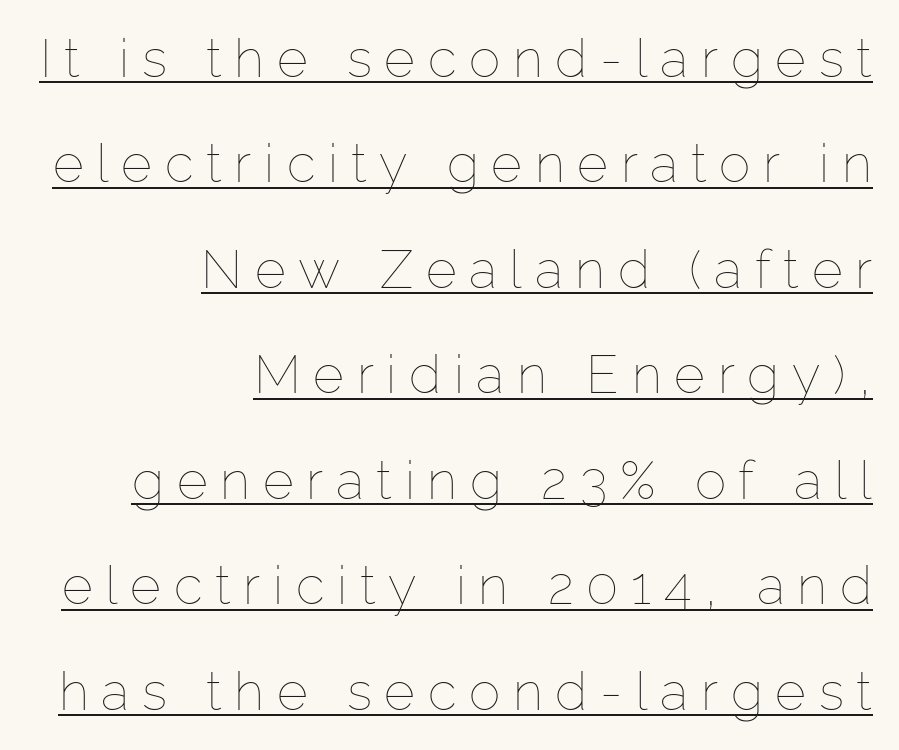
The image shows 53 px thin type, upright; set right-aligned, loose line spacing (1.99x), unusually wide letter spacing (+0.24 em), underlined; low stroke contrast and a medium x-height.
